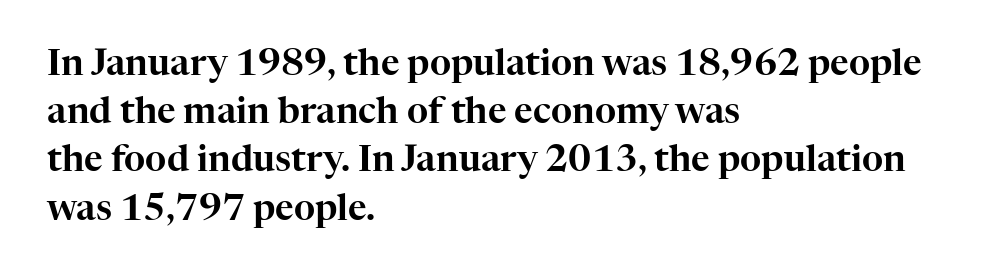
Nobody touched the tracking dial on this one. Clear beneath every line of the passage. The passage is arranged the way most books set body copy — flush left. The rendering uses natural spacing where letterforms have individual widths.
